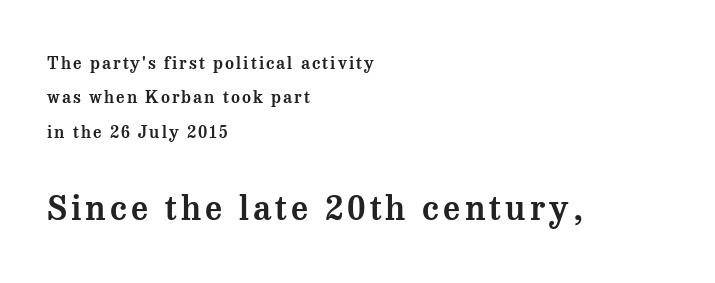
{"serif": "yes", "italic": "no", "width": "normal", "stroke_contrast": "medium", "x_height": "medium", "monospaced": "no", "underline": "no", "align": "left", "line_spacing": "loose", "line_spacing_ratio": 2.02, "larger_block": "second", "size_ratio": 2.0, "glyph_px": 34}
